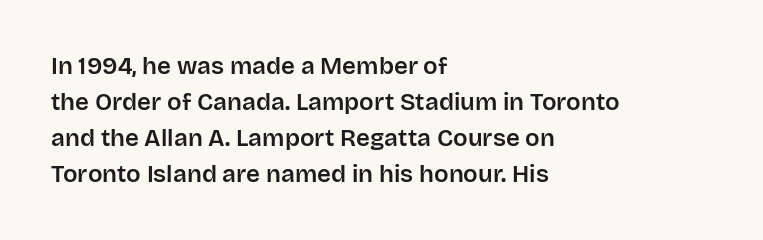
You can tell it's not italic because the verticals are truly vertical. Whoever set this chose a conventional vertical rhythm. The line texture is even and compact thanks to regular tracking. Each row of text sits above clean, open space.
